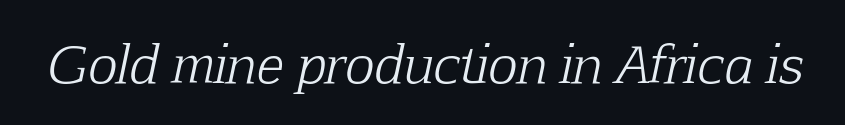
Q: Is the text bold? A: No.
Q: Is the text italic (slanted)? A: Yes, it leans right by about 12 degrees.
Q: Is the typeface a serif or a sans-serif typeface? A: Serif.
Q: Is the text underlined? A: No.
Q: Is the spacing between letters normal or unusually wide? A: Normal.
Q: Width (condensed, normal, or wide)? A: Normal.
Q: Stroke contrast? A: Low.
Q: x-height? A: Medium.
Q: Monospaced? A: No.
